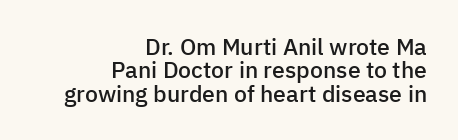
These lines carry some extra weight — a demibold, not a full bold. The typography opts for an upright posture over an oblique one. Beneath every word, the page is bare. Nothing unusual about the tracking: characters are spaced as the font intends. The block of text is dense from top to bottom, with scant space between rows.
